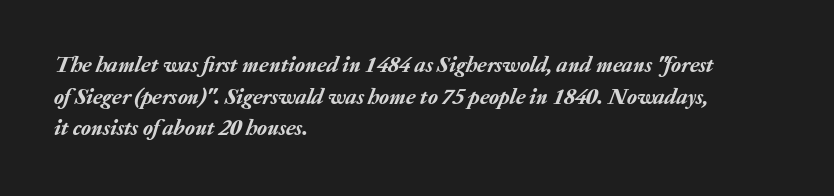
In terms of leading, this rendering sits right in the middle. Has an underline been added? It has not. The whole block is typeset with a tilt. How are the letters spaced? Ordinarily, with no added tracking.
